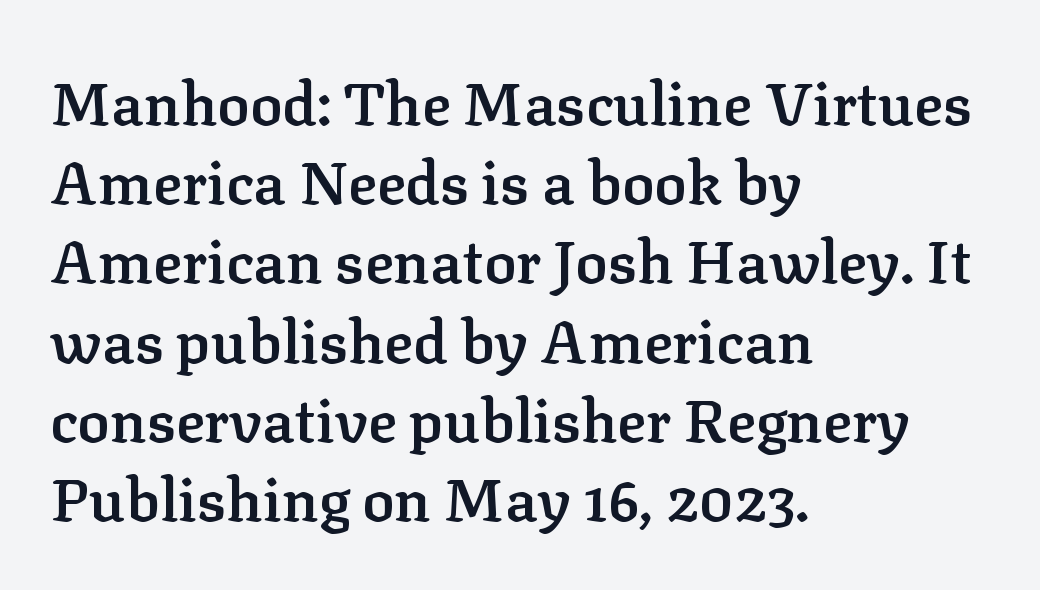
Look at the tracking — it's just the regular setting, nothing added. The sample has been set in demibold, a notch under bold. The letters stand straight up with perfectly vertical stems. Character widths vary here, with narrow letters taking less room than wide ones. The font family rendered here belongs to the serif group.
